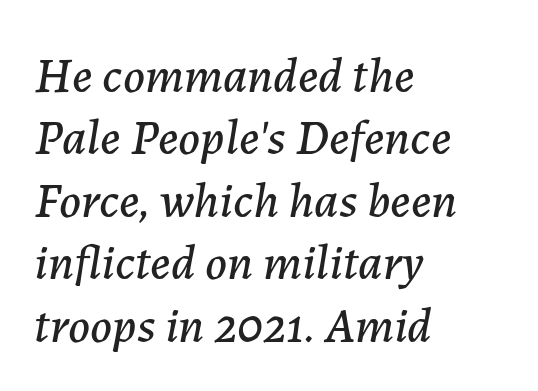
The image shows 50 px text type, italic (leaning right); set left-aligned, normal line spacing (1.25x), normal letter spacing, not underlined; low stroke contrast and a medium x-height.
